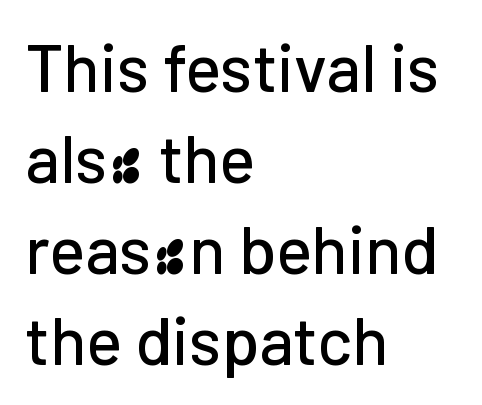
The image shows 67 px sans-serif type, upright; set left-aligned, normal line spacing (1.36x), normal letter spacing, not underlined; low stroke contrast and a medium x-height.
